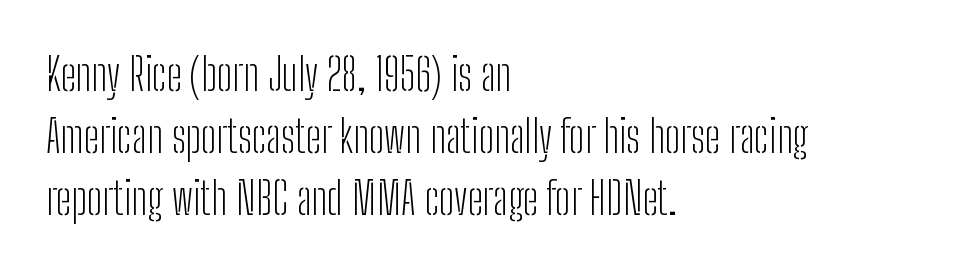
The image shows 45 px light, condensed sans-serif type, upright; set left-aligned, normal line spacing (1.38x), normal letter spacing, not underlined; low stroke contrast and a medium x-height.
